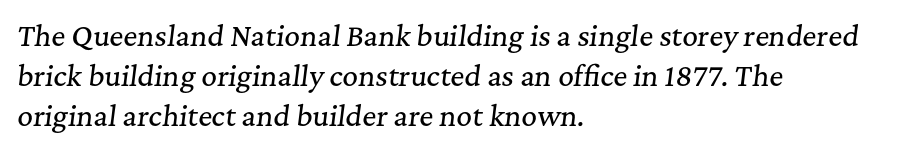
Q: Is the text italic (slanted)? A: Yes, it leans right by about 7 degrees.
Q: Is the text underlined? A: No.
Q: How is the paragraph aligned? A: Left-aligned.
Q: Is the spacing between letters normal or unusually wide? A: Normal.
Q: Is the spacing between lines tight, normal or loose? A: Normal.
